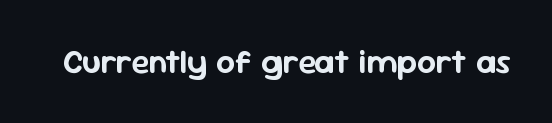
The image shows 33 px sans-serif type, upright; set normal letter spacing, not underlined; low stroke contrast and a medium x-height.
